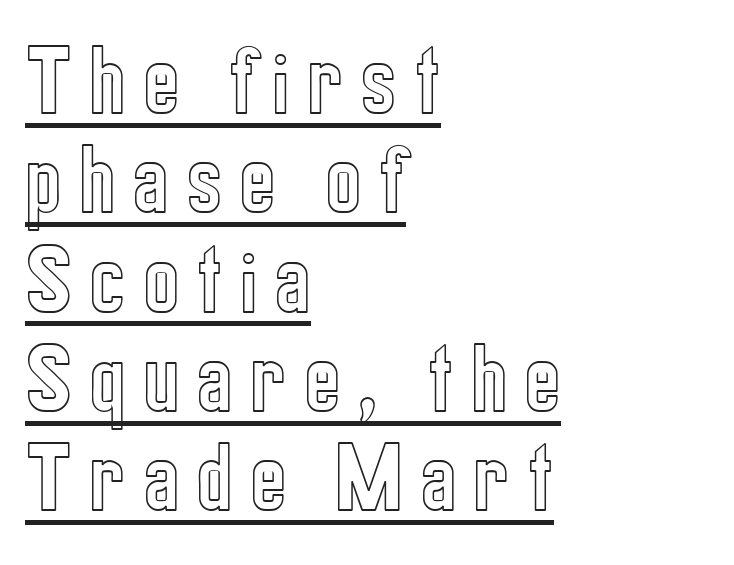
Q: Is the text italic (slanted)? A: No, it is upright.
Q: Is the text underlined? A: Yes.
Q: How is the paragraph aligned? A: Left-aligned.
Q: Is the spacing between letters normal or unusually wide? A: Unusually wide.
Q: Is the spacing between lines tight, normal or loose? A: Normal.
Q: Width (condensed, normal, or wide)? A: Condensed.
Q: x-height? A: Medium.
Q: Monospaced? A: No.
